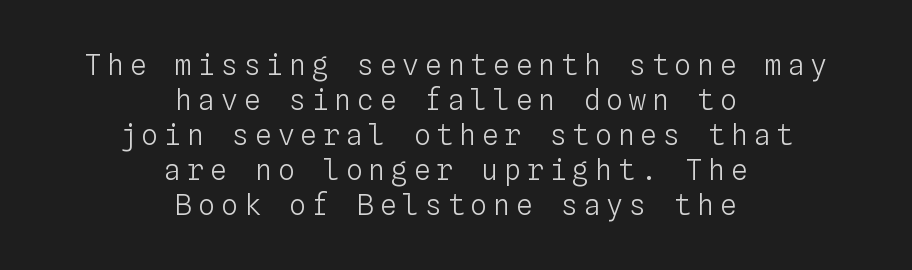
Q: Is the text bold? A: No.
Q: Is the text italic (slanted)? A: No, it is upright.
Q: Is the text underlined? A: No.
Q: How is the paragraph aligned? A: Centered.
Q: Is the spacing between letters normal or unusually wide? A: Unusually wide.
Q: Is the spacing between lines tight, normal or loose? A: Normal.
Q: Width (condensed, normal, or wide)? A: Normal.
Q: Stroke contrast? A: Low.
Q: x-height? A: Medium.
Q: Monospaced? A: Yes.
